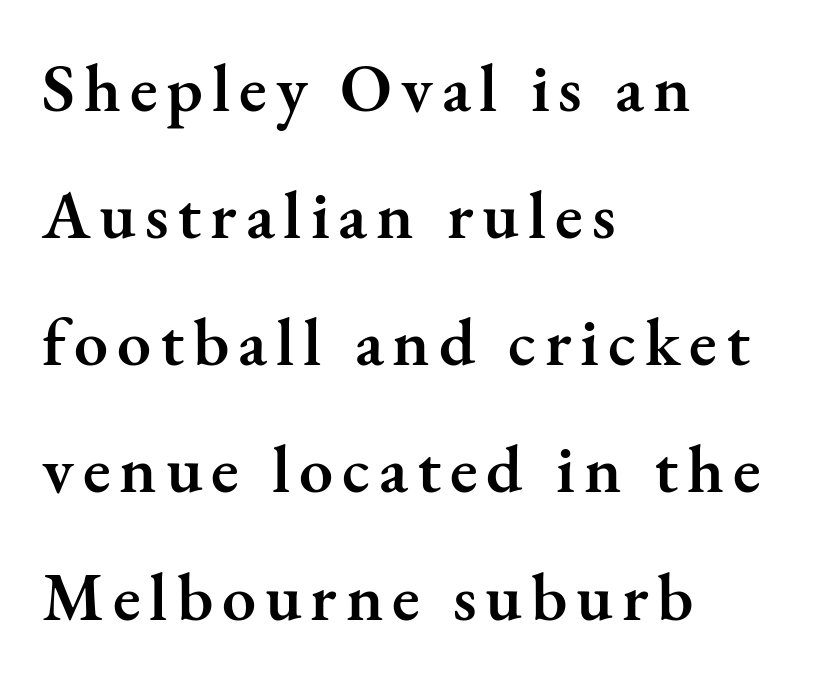
The image shows 68 px semibold serif type, upright; set left-aligned, line spacing 1.87x, not underlined; medium stroke contrast and a small x-height.
